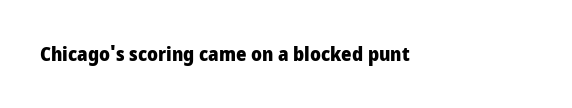
The image shows 20 px bold type, upright; set normal letter spacing, not underlined.
